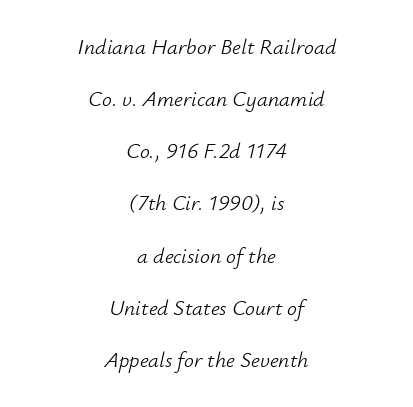
The image shows 22 px text type, italic (leaning right); set centered, loose line spacing (2.37x), normal letter spacing, not underlined.
